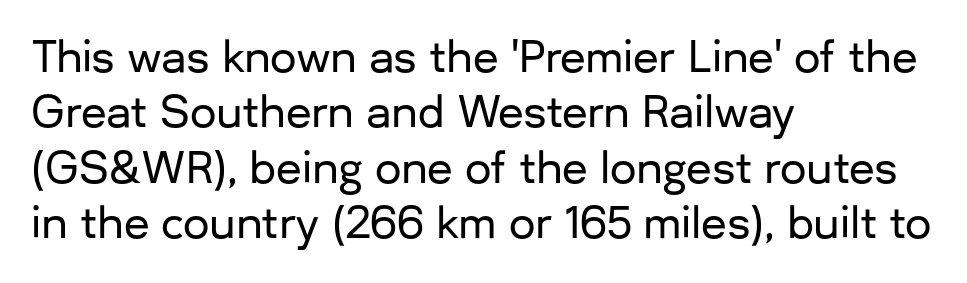
Q: Is the text italic (slanted)? A: No, it is upright.
Q: Is the typeface a serif or a sans-serif typeface? A: Sans-serif.
Q: Is the text underlined? A: No.
Q: How is the paragraph aligned? A: Left-aligned.
Q: Is the spacing between letters normal or unusually wide? A: Normal.
Q: Is the spacing between lines tight, normal or loose? A: Normal.
Q: Width (condensed, normal, or wide)? A: Normal.
Q: Stroke contrast? A: Low.
Q: x-height? A: Medium.
Q: Monospaced? A: No.
